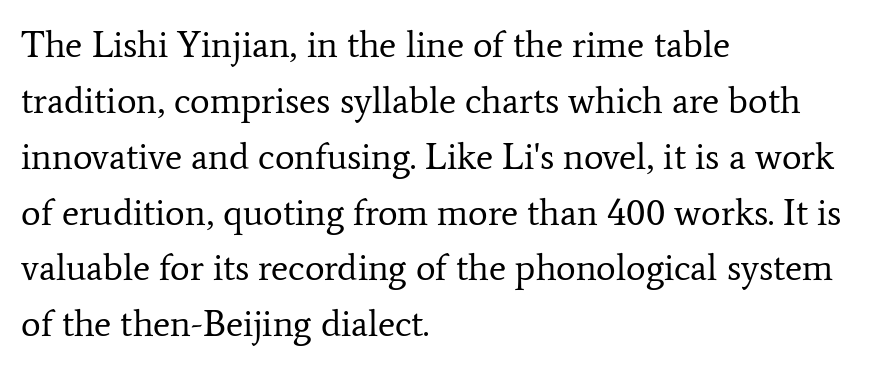
The image shows 37 px regular-weight serif type, upright; set left-aligned, normal line spacing (1.51x), normal letter spacing, not underlined; low stroke contrast and a medium x-height.
